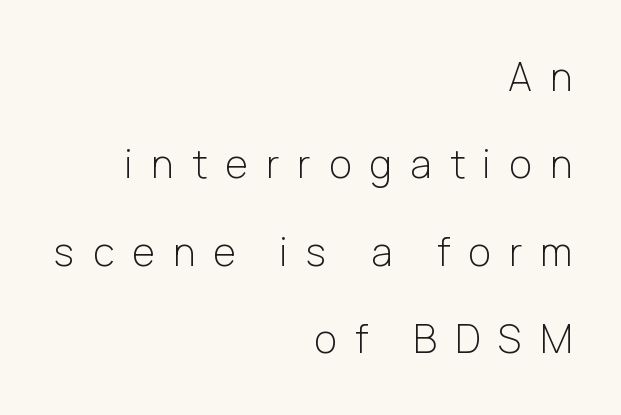
The gaps between neighbouring characters are conspicuously large. This sample uses an upright cut, with every glyph sitting square on the baseline. The area under the type is left untouched. You could not count columns in this text — the font is proportionally spaced. This sample is right-justified, so line beginnings fall wherever the words allow.
